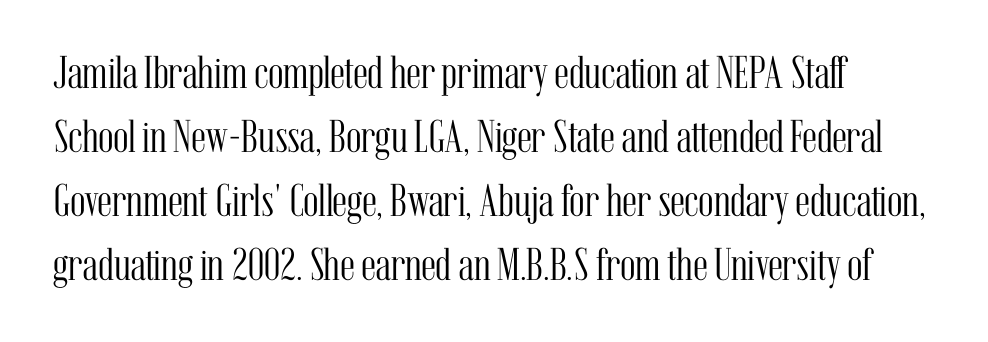
The image shows 46 px light, condensed serif type, upright; set normal line spacing (1.39x), normal letter spacing, not underlined; medium stroke contrast and a medium x-height.
